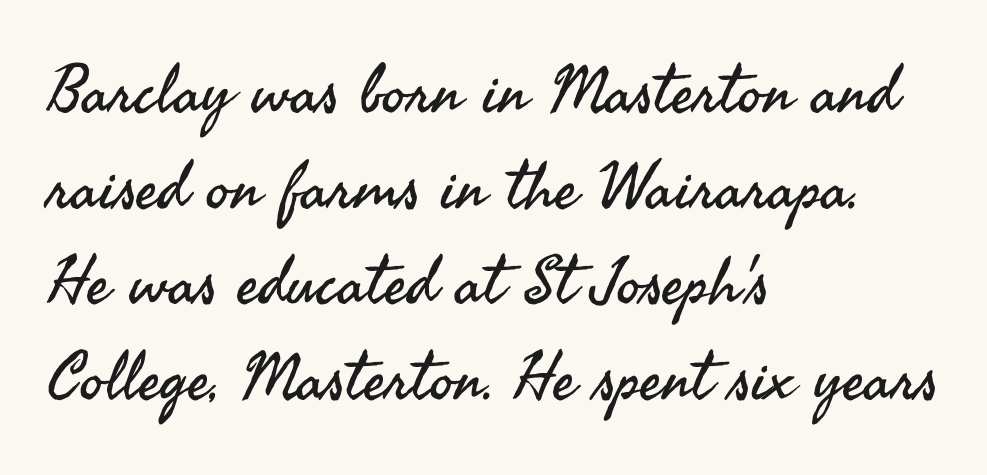
The image shows 66 px regular-weight sans-serif type; set left-aligned, normal line spacing (1.45x), normal letter spacing, not underlined; medium stroke contrast and a small x-height.
